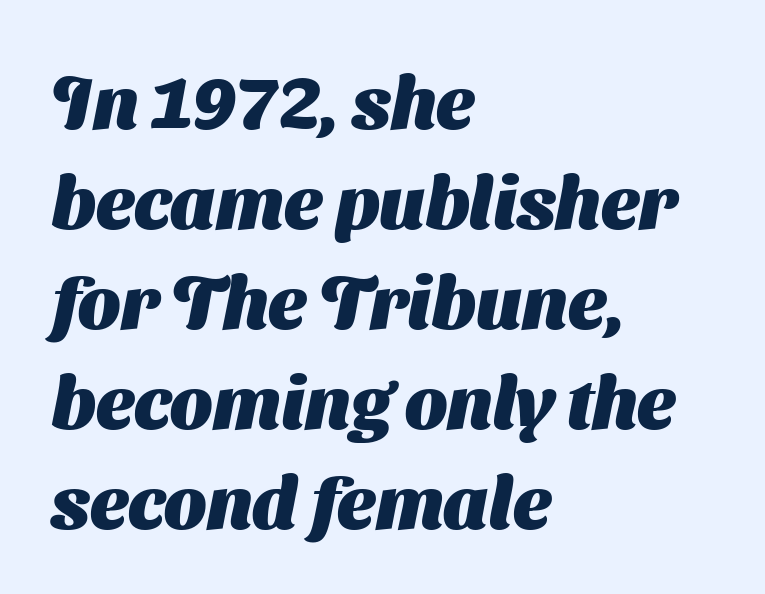
Which margin do the lines hug? The left one — the right edge is uneven. Is the type bold? Yes — the strokes are clearly thick and heavy. Each word holds together tightly as a unit, with standard inter-letter gaps. Descenders are the only things crossing below the line. Regular leading. The rendering shows plain stroke endings on the letterforms — a sans-serif design.
